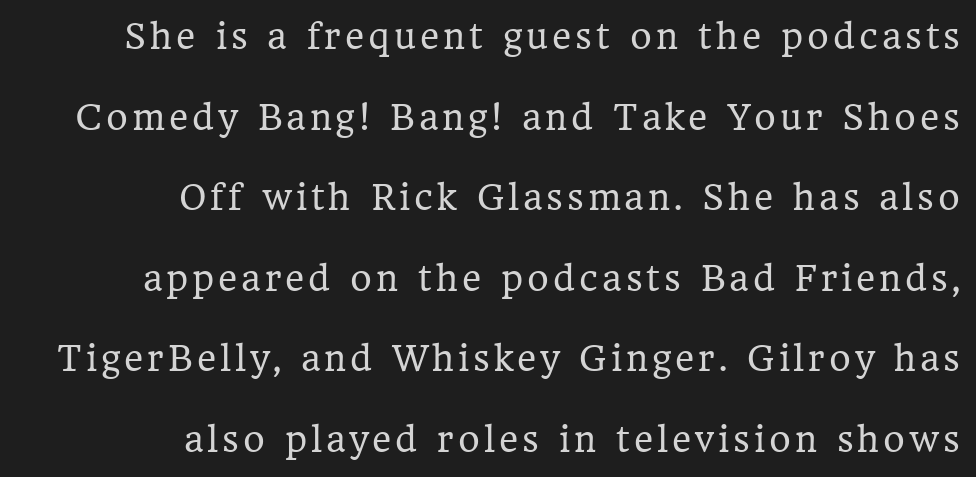
{"serif": "yes", "italic": "no", "bold": "no", "weight": "regular", "width": "normal", "stroke_contrast": "low", "x_height": "medium", "monospaced": "no", "underline": "no", "align": "right", "line_spacing": "loose", "line_spacing_ratio": 2.44, "glyph_px": 33}
